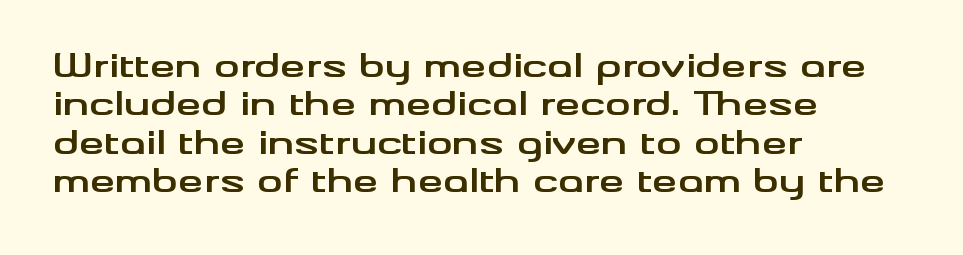
The image shows 32 px bold, wide sans-serif type, upright; set left-aligned, line spacing 1.2x, normal letter spacing, not underlined; medium stroke contrast and a small x-height.
